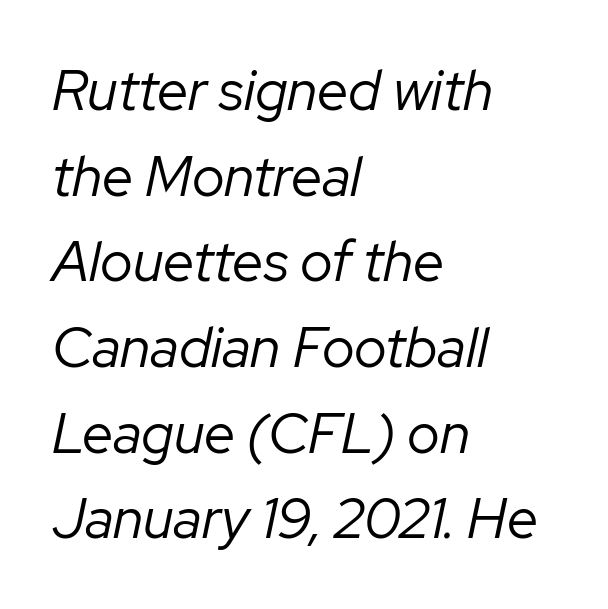
Reading down the column, the eye jumps a familiar distance to each next line. Words appear dense and cohesive because spacing is normal. Every character sits at an angle, as italics do. This sample has the flowing, uneven cadence of proportional lettering. Descender tails drop into unmarked territory. The weight tops out at a normal text grade.
